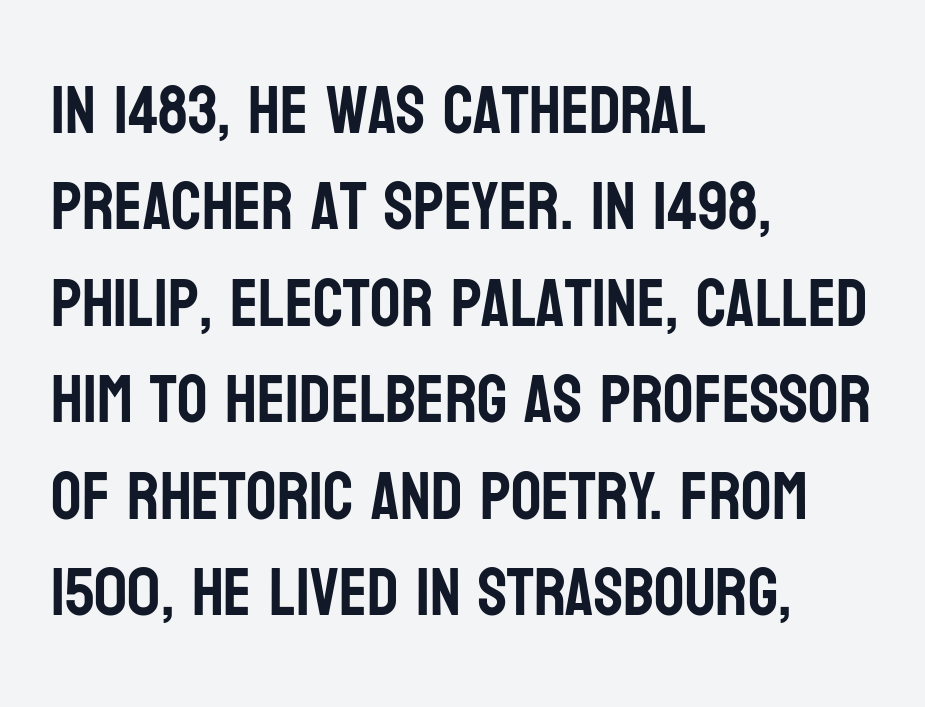
The image shows 67 px condensed sans-serif type, upright; set left-aligned, normal line spacing (1.44x), normal letter spacing, not underlined; low stroke contrast and a large x-height.
